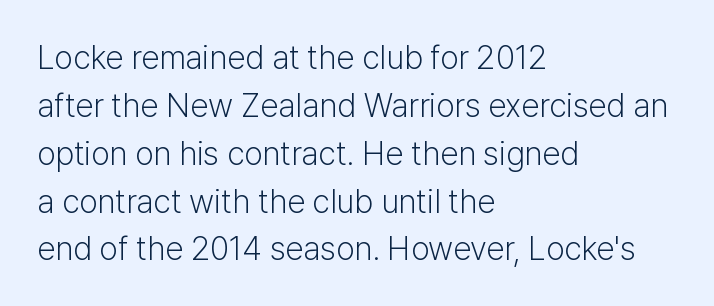
The image shows 33 px light sans-serif type, upright; set left-aligned, normal line spacing (1.45x), normal letter spacing, not underlined; low stroke contrast and a medium x-height.
